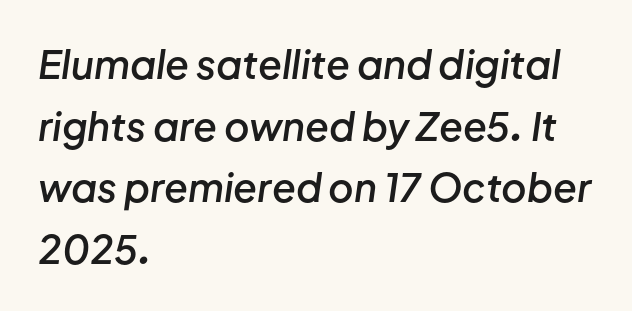
The image shows 39 px semibold type, italic (leaning right); set left-aligned, normal line spacing (1.58x), normal letter spacing, not underlined; low stroke contrast and a medium x-height.
